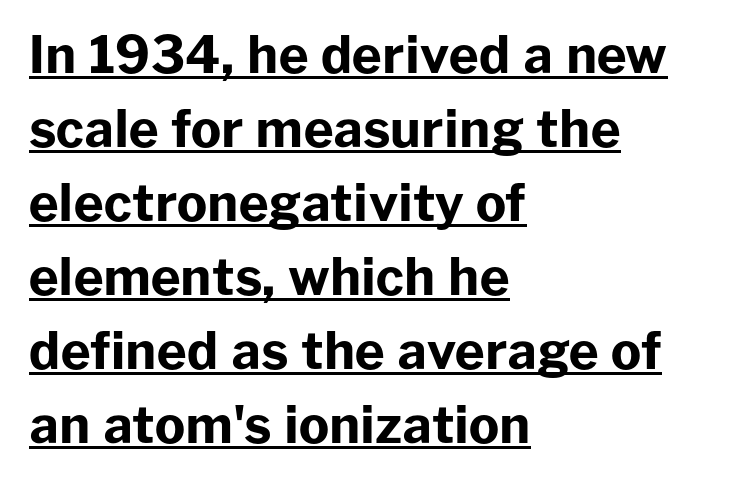
The image shows 51 px bold sans-serif type, upright; set left-aligned, normal line spacing (1.45x), normal letter spacing, underlined; low stroke contrast and a medium x-height.
